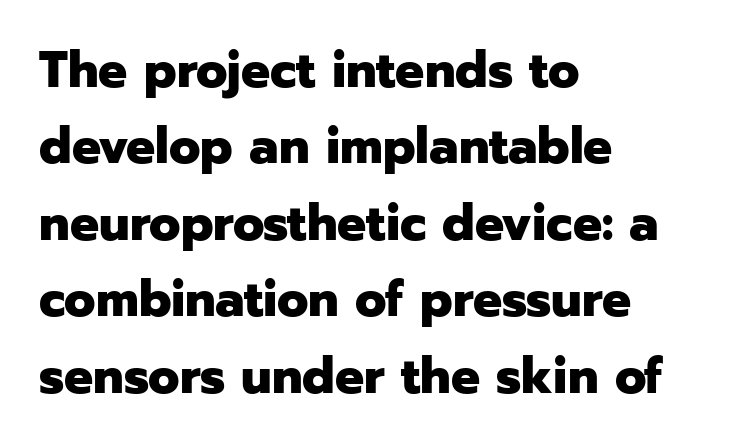
Notice how descenders clear the ascenders below comfortably — that's standard leading. Characters remain perfectly vertical along every line. The rendering shows plain stroke endings on the letterforms — a sans-serif design. The compositor pushed each line to the left boundary. The type is set solid horizontally, with unmodified tracking. You could not count columns in this text — the font is proportionally spaced.
